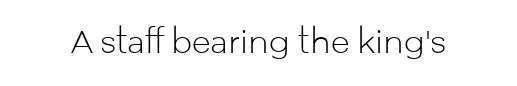
The passage shown is typeset with a sans-serif family. A roman cut, with each character standing at attention. The strip under each line holds only bare page. Caption: face not bold, strokes unweighted.
